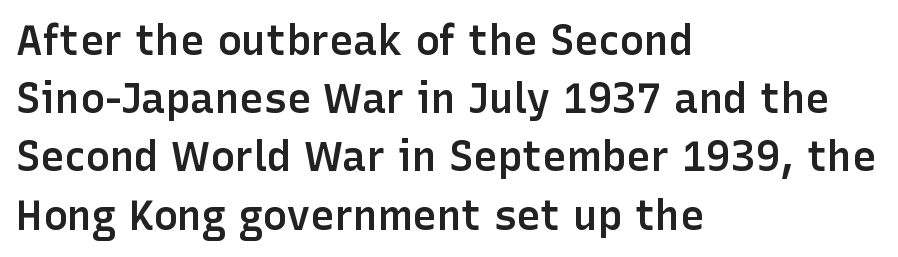
{"serif": "no", "italic": "no", "bold": "semi", "weight": "semibold", "width": "normal", "stroke_contrast": "low", "x_height": "medium", "monospaced": "no", "underline": "no", "align": "left", "line_spacing": "normal", "line_spacing_ratio": 1.42, "letter_spacing": "normal", "letter_spacing_em": 0.0, "glyph_px": 41}
